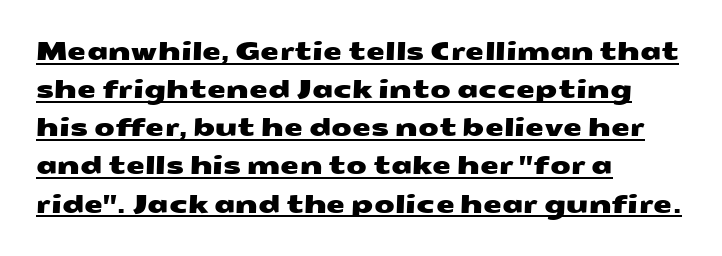
The space between consecutive lines is moderate. Inter-character spacing is left at the font's built-in metrics. In designer terms, the underline attribute is active on this setting. Visually the block forms a straight wall on the left and a jagged coastline on the right.
